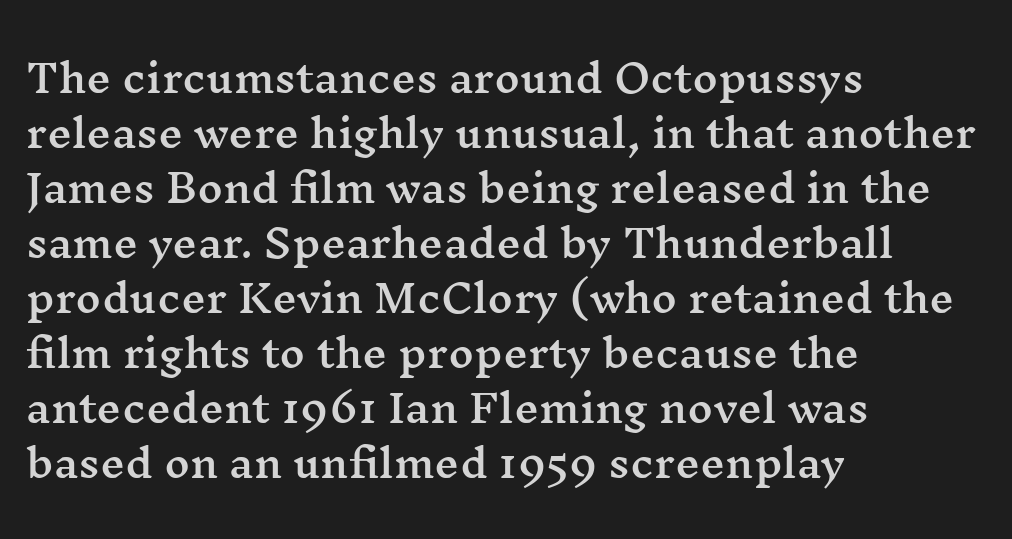
Q: Is the text italic (slanted)? A: No, it is upright.
Q: Is the typeface a serif or a sans-serif typeface? A: Serif.
Q: Is the text underlined? A: No.
Q: How is the paragraph aligned? A: Left-aligned.
Q: Is the spacing between letters normal or unusually wide? A: Normal.
Q: Is the spacing between lines tight, normal or loose? A: Normal.
Q: Width (condensed, normal, or wide)? A: Wide.
Q: Stroke contrast? A: Medium.
Q: x-height? A: Medium.
Q: Monospaced? A: No.
